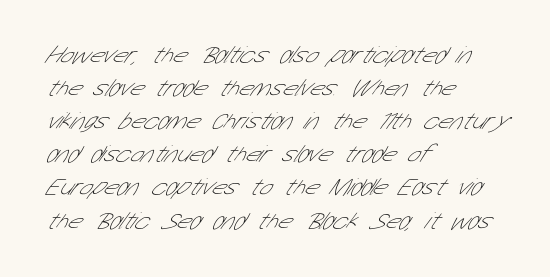
Type without underlining. Successive baselines arrive at the customary interval. The typesetting does not lean heavy: it is not bold. The text block is weighted toward the left margin, trailing off unevenly rightward. The horizontal fit of the characters is conventional and even.
